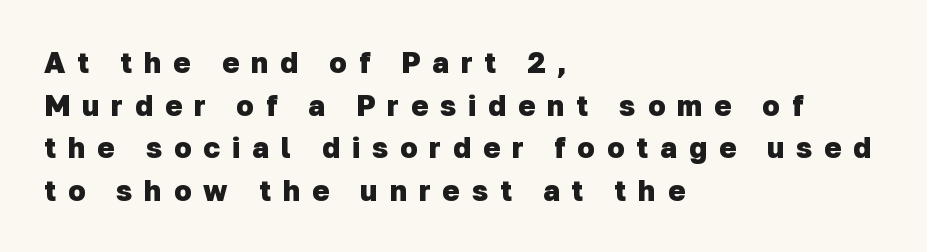
{"serif": "no", "bold": "yes", "weight": "heavy", "width": "normal", "stroke_contrast": "low", "x_height": "medium", "monospaced": "no", "underline": "no", "align": "left", "line_spacing": "normal", "line_spacing_ratio": 1.47, "letter_spacing": "wide", "letter_spacing_em": 0.41, "glyph_px": 29}
